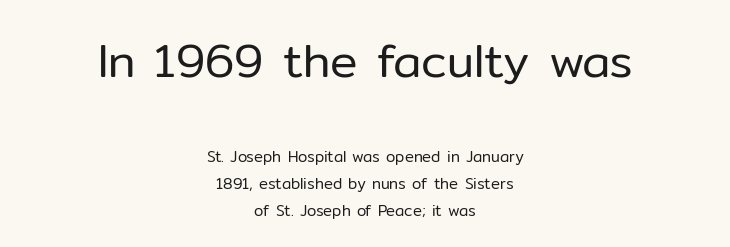
{"serif": "no", "italic": "no", "bold": "no", "weight": "regular", "width": "normal", "stroke_contrast": "low", "x_height": "medium", "monospaced": "no", "underline": "no", "align": "center", "line_spacing_ratio": 1.8, "letter_spacing": "normal", "letter_spacing_em": 0.0, "larger_block": "first", "size_ratio": 3.07, "glyph_px": 46}
